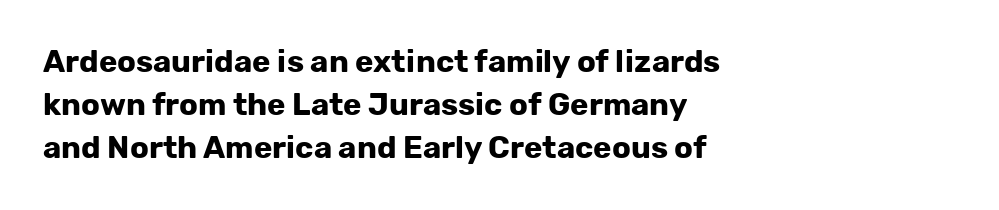
{"serif": "no", "italic": "no", "bold": "yes", "weight": "bold", "width": "normal", "stroke_contrast": "low", "x_height": "medium", "monospaced": "no", "underline": "no", "align": "left", "line_spacing": "normal", "line_spacing_ratio": 1.39, "letter_spacing": "normal", "letter_spacing_em": 0.0, "glyph_px": 31}
